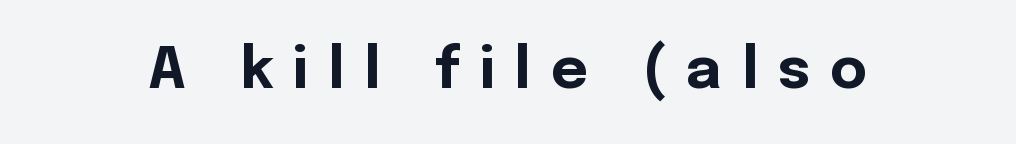
{"serif": "no", "italic": "no", "bold": "yes", "weight": "bold", "width": "normal", "x_height": "medium", "monospaced": "no", "underline": "no", "letter_spacing": "wide", "letter_spacing_em": 0.35, "glyph_px": 57}
